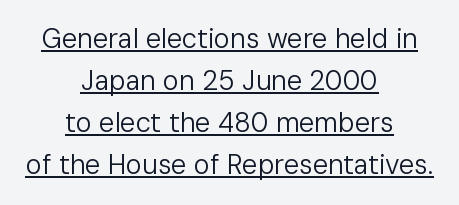
The line-height multiplier appears to be the usual default. Somebody hit Ctrl+U on this one — the words are underlined. A typesetter would mark this as roman, not italic. This rendering leaves character spacing at its baseline value. Weight class: somewhere from thin through regular.
